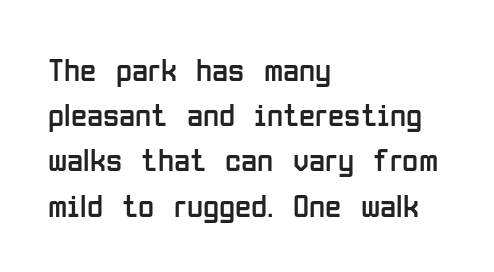
Q: Is the text bold? A: No.
Q: Is the text italic (slanted)? A: No, it is upright.
Q: Is the typeface a serif or a sans-serif typeface? A: Sans-serif.
Q: Is the text underlined? A: No.
Q: How is the paragraph aligned? A: Left-aligned.
Q: Is the spacing between letters normal or unusually wide? A: Normal.
Q: Is the spacing between lines tight, normal or loose? A: Normal.
Q: Width (condensed, normal, or wide)? A: Condensed.
Q: Stroke contrast? A: Low.
Q: x-height? A: Medium.
Q: Monospaced? A: No.
